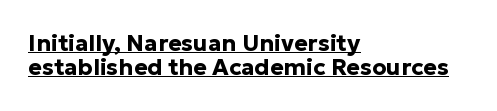
The image shows 23 px bold type, upright; set left-aligned, tight line spacing (1.05x), normal letter spacing, underlined.
